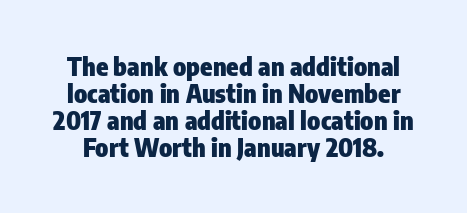
Interline gaps are noticeably narrow in this sample. Emphasis by weight is at full strength: bold. The letters stand upright; this is a roman face. Words appear dense and cohesive because spacing is normal. Bare-footed words on every line.
